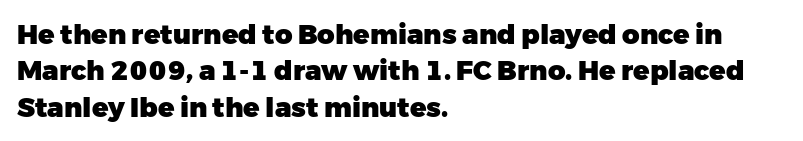
The lettering stays uniformly vertical, giving the passage a roman look. Letters rest on an invisible, unmarked baseline. This block has exactly the height ordinary leading produces. Spacing between characters is what you'd get straight out of the box. Notice how thick the strokes are: this is what a full bold looks like.
